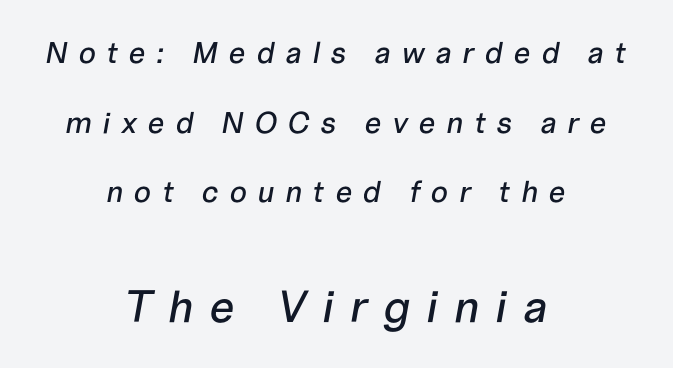
Tracking here is generous; glyphs stand well apart from one another. The more generous point size was reserved for the lower chunk. This block would shrink considerably if given ordinary leading; it's expanded now. Posture: slanted. Letters rest on an invisible, unmarked baseline.
